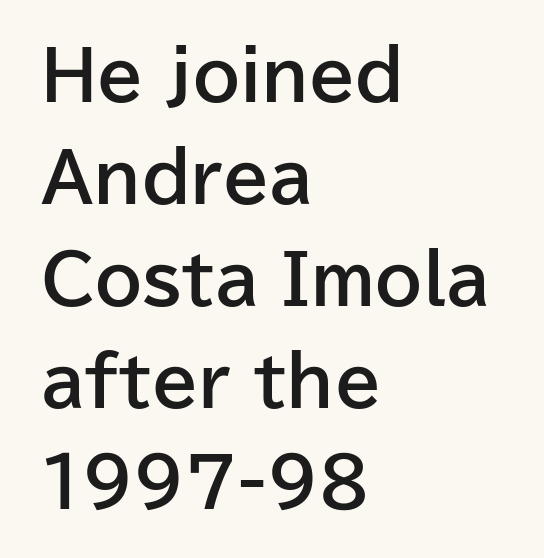
Every row of glyphs begins at an identical x-position on the left. Letters rest on an invisible, unmarked baseline. Is the type bold? Yes — the strokes are clearly thick and heavy. The passage shown is typed in a proportional face where columns would drift.
